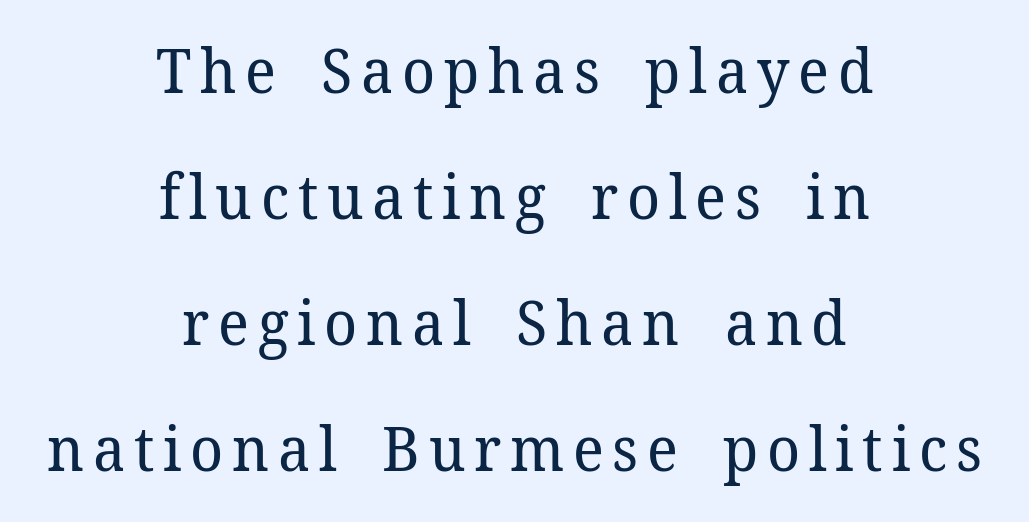
{"serif": "yes", "italic": "no", "bold": "no", "weight": "regular", "width": "normal", "stroke_contrast": "low", "x_height": "medium", "monospaced": "no", "underline": "no", "align": "center", "line_spacing": "loose", "line_spacing_ratio": 2.03, "glyph_px": 62}
